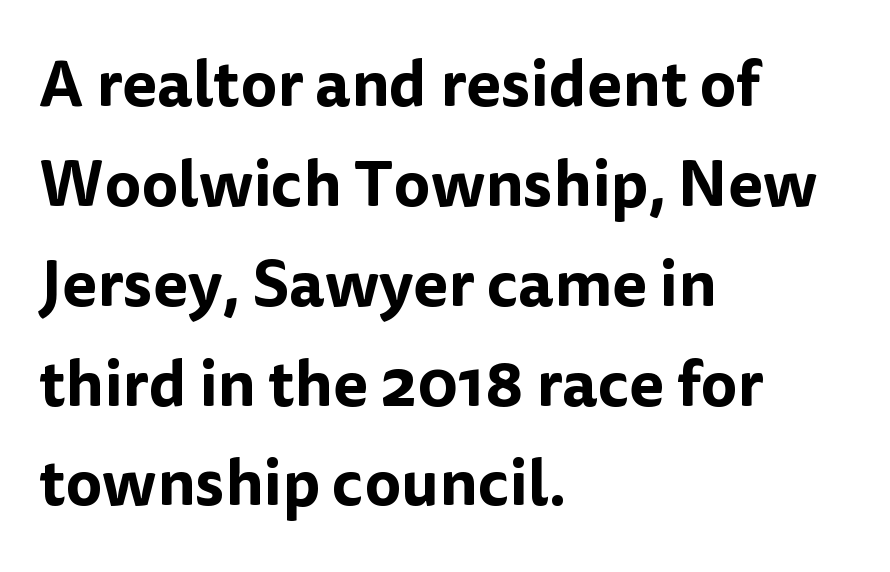
{"serif": "no", "italic": "no", "width": "normal", "stroke_contrast": "low", "x_height": "medium", "monospaced": "no", "underline": "no", "align": "left", "line_spacing": "normal", "line_spacing_ratio": 1.56, "letter_spacing": "normal", "letter_spacing_em": 0.0, "glyph_px": 64}
